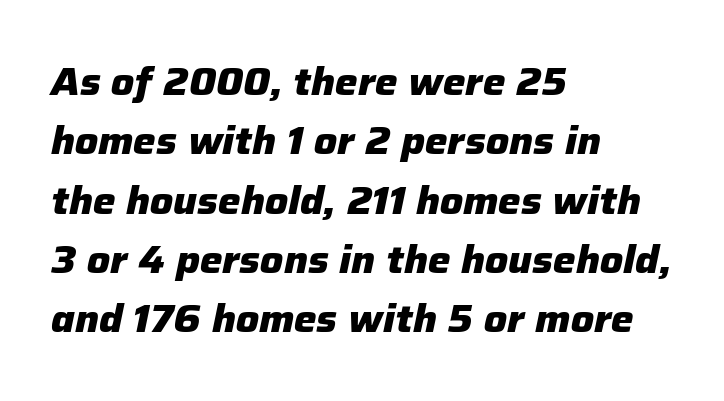
Q: Is the text bold? A: Yes.
Q: Is the text italic (slanted)? A: Yes, it leans right by about 12 degrees.
Q: Is the text underlined? A: No.
Q: How is the paragraph aligned? A: Left-aligned.
Q: Is the spacing between letters normal or unusually wide? A: Normal.
Q: Is the spacing between lines tight, normal or loose? A: Normal.
Q: Width (condensed, normal, or wide)? A: Normal.
Q: Stroke contrast? A: Low.
Q: x-height? A: Medium.
Q: Monospaced? A: No.
